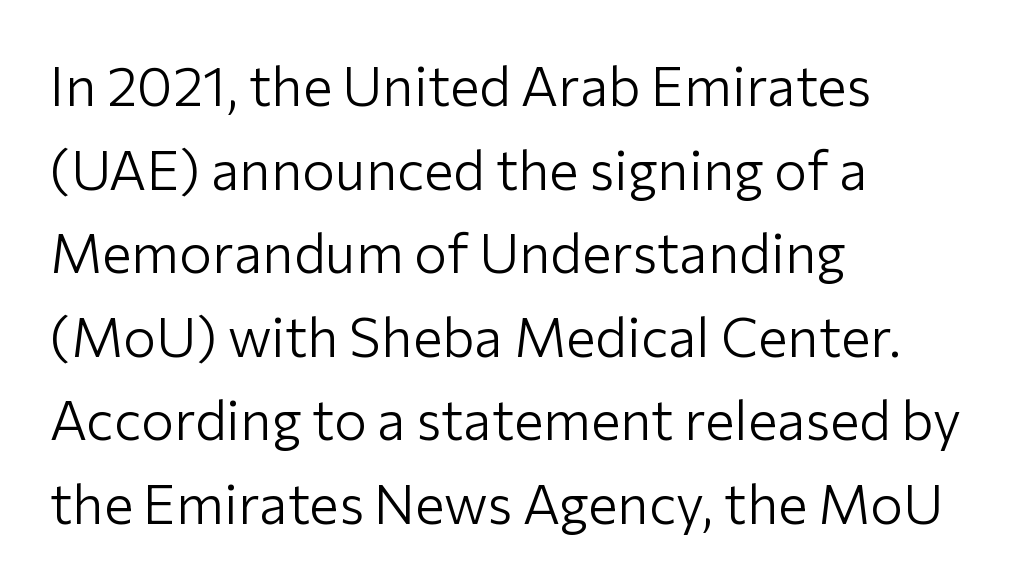
The image shows 55 px light sans-serif type, upright; set left-aligned, normal line spacing (1.52x), normal letter spacing, not underlined; low stroke contrast and a medium x-height.
